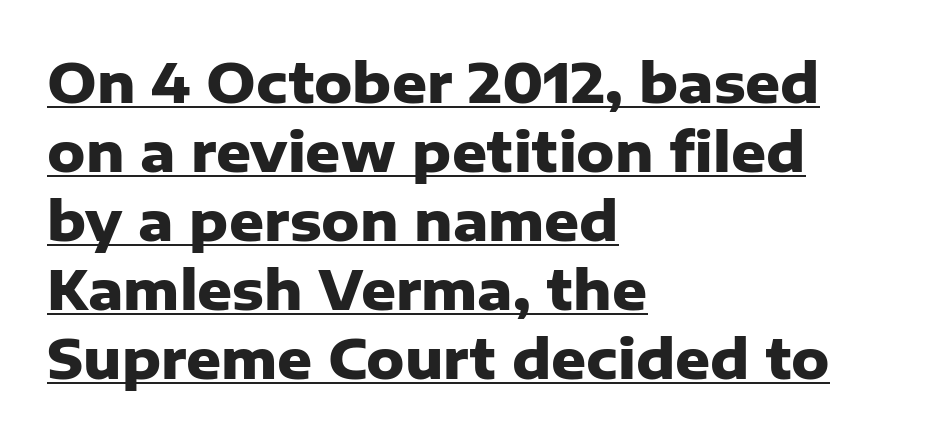
{"serif": "no", "italic": "no", "bold": "yes", "weight": "heavy", "width": "normal", "stroke_contrast": "low", "x_height": "medium", "monospaced": "no", "underline": "yes", "align": "left", "line_spacing": "normal", "line_spacing_ratio": 1.28, "letter_spacing": "normal", "letter_spacing_em": 0.0, "glyph_px": 54}
